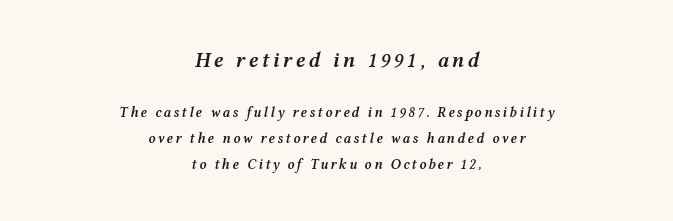
The image shows 21 px text type, italic (leaning right); set centered, line spacing 1.86x, not underlined; the first (top) block is 1.5x larger.
